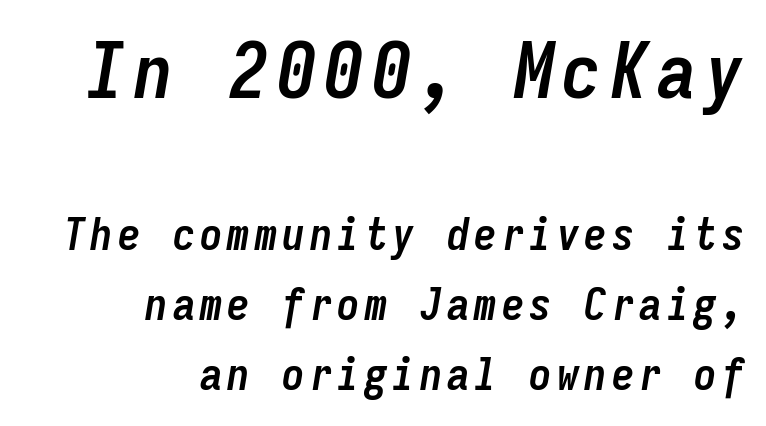
Q: Is the text bold? A: Yes.
Q: Is the text italic (slanted)? A: Yes, it leans right by about 9 degrees.
Q: Is the text underlined? A: No.
Q: How is the paragraph aligned? A: Right-aligned.
Q: Is the spacing between lines tight, normal or loose? A: Normal.
Q: Which block of text is set in a larger size, the first (top) or the second (bottom)? A: The first (top) one.
Q: Width (condensed, normal, or wide)? A: Condensed.
Q: Stroke contrast? A: Low.
Q: x-height? A: Medium.
Q: Monospaced? A: Yes.
